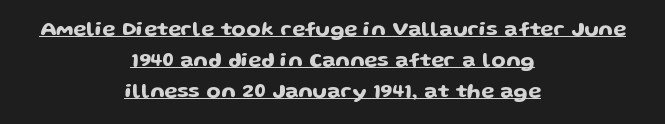
Nope, not italic — everything's standing straight. The passage shown is underscored from start to finish. Observe the ordinary spacing: letters are neighbours, not strangers. A normal amount of white space separates one row of letters from the next. The text block is weighted toward neither margin, spreading evenly from the middle.
